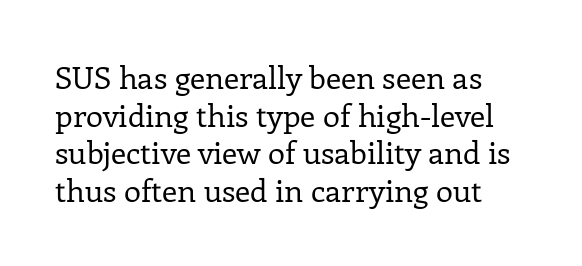
Q: Is the text bold? A: No.
Q: Is the text italic (slanted)? A: No, it is upright.
Q: Is the typeface a serif or a sans-serif typeface? A: Serif.
Q: Is the text underlined? A: No.
Q: Is the spacing between letters normal or unusually wide? A: Normal.
Q: Width (condensed, normal, or wide)? A: Normal.
Q: Stroke contrast? A: Low.
Q: x-height? A: Medium.
Q: Monospaced? A: No.
